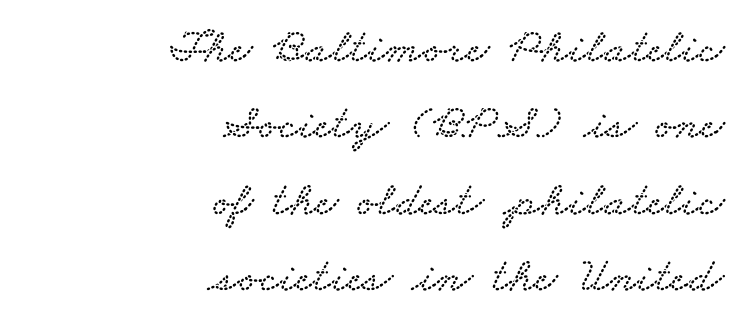
Q: Is the typeface a serif or a sans-serif typeface? A: Serif.
Q: Is the text underlined? A: No.
Q: How is the paragraph aligned? A: Right-aligned.
Q: Is the spacing between letters normal or unusually wide? A: Normal.
Q: Is the spacing between lines tight, normal or loose? A: Normal.
Q: Width (condensed, normal, or wide)? A: Wide.
Q: Stroke contrast? A: Low.
Q: x-height? A: Small.
Q: Monospaced? A: No.
